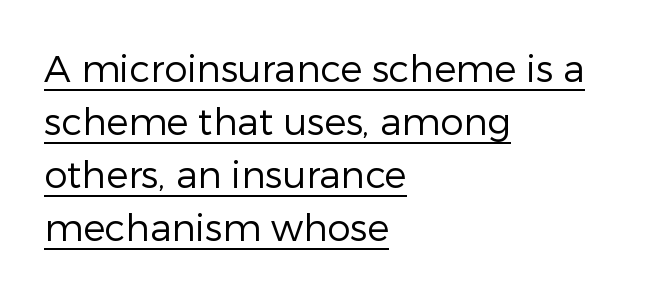
{"serif": "no", "italic": "no", "bold": "no", "weight": "regular", "width": "normal", "stroke_contrast": "low", "x_height": "medium", "monospaced": "no", "underline": "yes", "align": "left", "line_spacing": "normal", "line_spacing_ratio": 1.43, "letter_spacing": "normal", "letter_spacing_em": 0.0, "glyph_px": 37}
